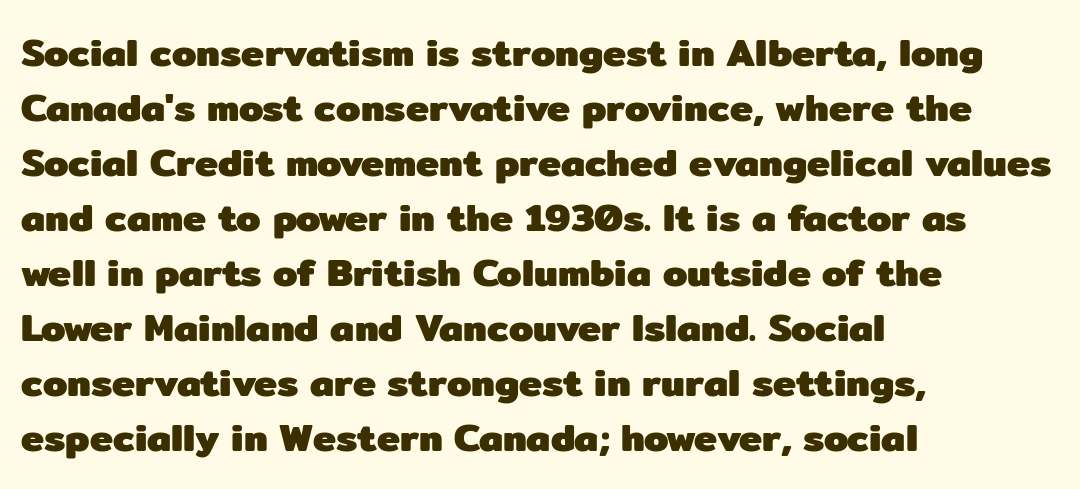
{"serif": "no", "italic": "no", "bold": "yes", "weight": "heavy", "width": "normal", "stroke_contrast": "low", "x_height": "medium", "monospaced": "no", "underline": "no", "align": "left", "line_spacing": "normal", "line_spacing_ratio": 1.41, "letter_spacing": "normal", "letter_spacing_em": 0.0, "glyph_px": 39}
